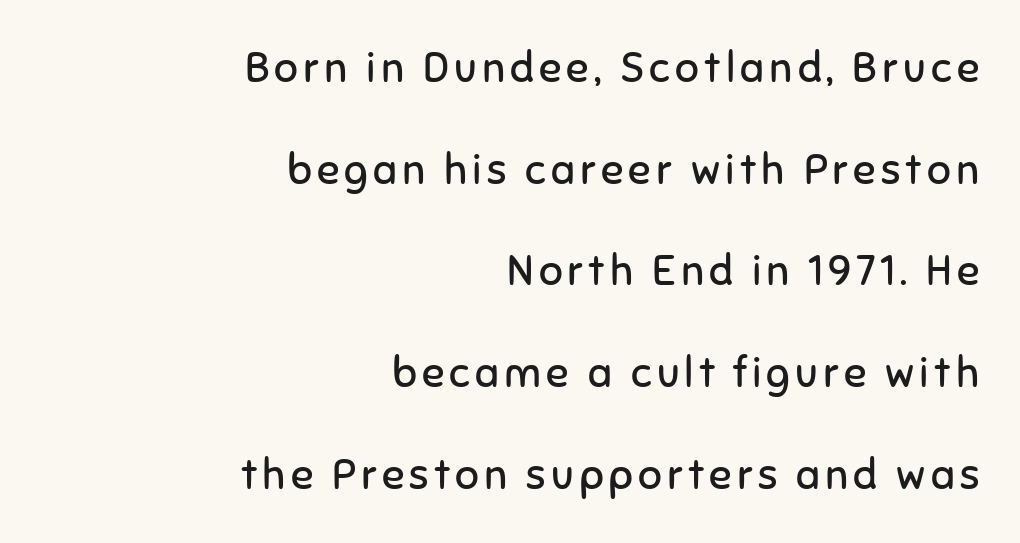
The weight would be labelled regular, book, light, or lighter still. Character widths vary here, with narrow letters taking less room than wide ones. Tall strokes in this sample are plumb rather than angled. The characters display no serif detailing; their extremities are plain. Each line ends at the same right margin while the left side varies.
